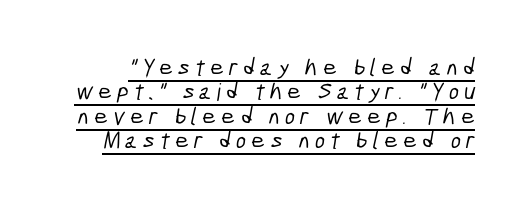
Q: Is the text underlined? A: Yes.
Q: Is the spacing between letters normal or unusually wide? A: Unusually wide.
Q: Is the spacing between lines tight, normal or loose? A: Tight.
